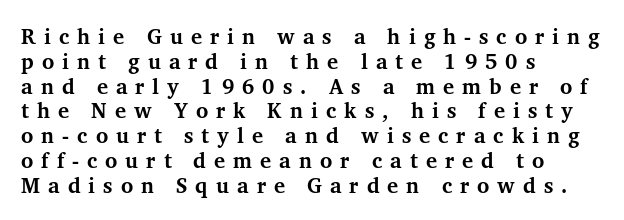
{"italic": "no", "bold": "yes", "underline": "no", "align": "left", "line_spacing_ratio": 1.18, "letter_spacing": "wide", "letter_spacing_em": 0.38, "glyph_px": 21}
